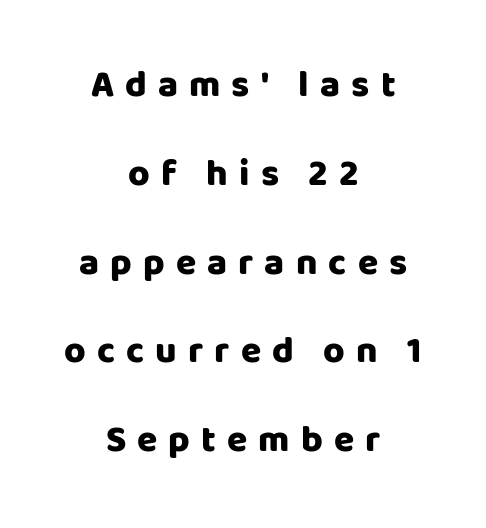
The lines are quadded center. Grotesque or geometric, the face here clearly has no serifs. Bold? Absolutely — the strokes are thick and heavy. In terms of leading, this rendering errs on the spacious side. Observe the wide spacing: letters keep a clear distance from each other.
